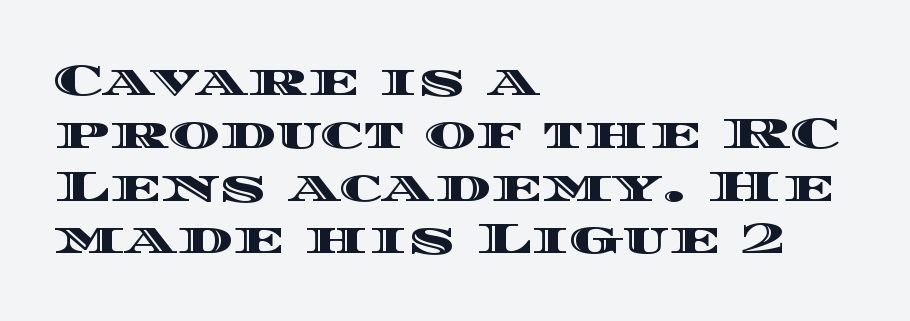
The image shows 44 px wide type, upright; set left-aligned, line spacing 1.2x, normal letter spacing, not underlined; a large x-height.
